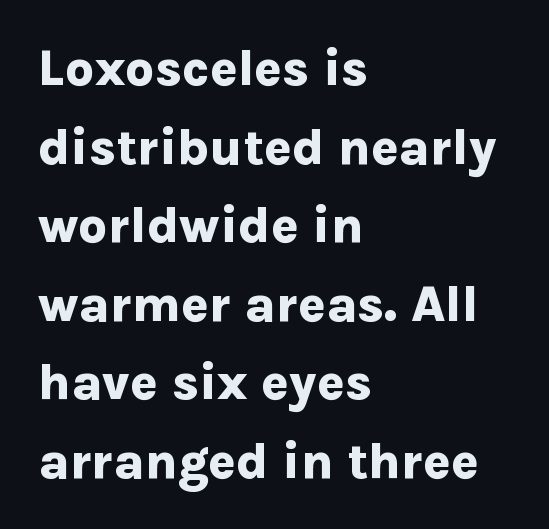
The image shows 51 px bold sans-serif type, upright; set left-aligned, normal line spacing (1.54x), normal letter spacing, not underlined; low stroke contrast and a medium x-height.
